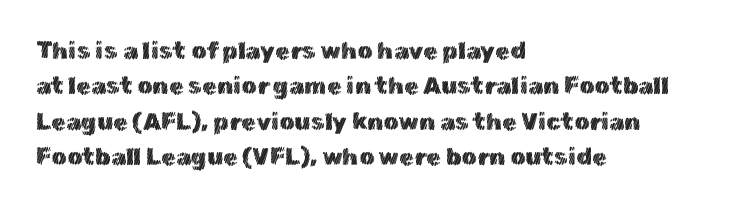
{"italic": "no", "underline": "no", "align": "left", "line_spacing": "normal", "line_spacing_ratio": 1.47, "letter_spacing": "normal", "letter_spacing_em": 0.0, "glyph_px": 24}
